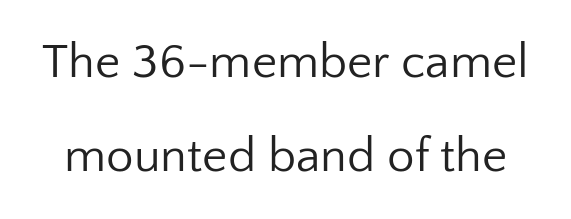
The passage shown is not bold in any degree. Serifs: no, the terminals of the letterforms are clean. You could not count columns in this text — the font is proportionally spaced. Rows of type keep a wide berth in the vertical direction.
